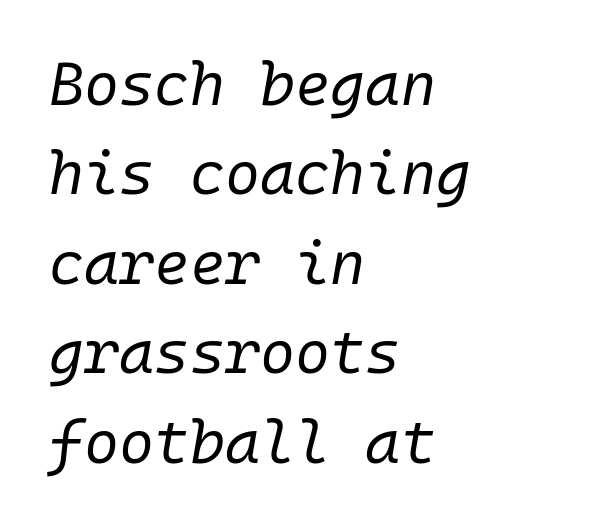
Q: Is the text bold? A: No.
Q: Is the text italic (slanted)? A: Yes, it leans right by about 10 degrees.
Q: Is the text underlined? A: No.
Q: How is the paragraph aligned? A: Left-aligned.
Q: Is the spacing between letters normal or unusually wide? A: Normal.
Q: Is the spacing between lines tight, normal or loose? A: Normal.
Q: Width (condensed, normal, or wide)? A: Normal.
Q: Stroke contrast? A: Low.
Q: x-height? A: Medium.
